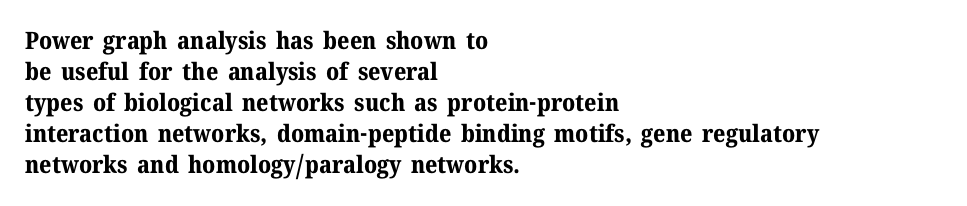
If you measured baseline to baseline, you'd find a middling distance. The specimen reads as upright at a glance. Glyph-to-glyph distance matches everyday printed text. Heavy, bold letterforms. Each row of text sits above clean, open space.
